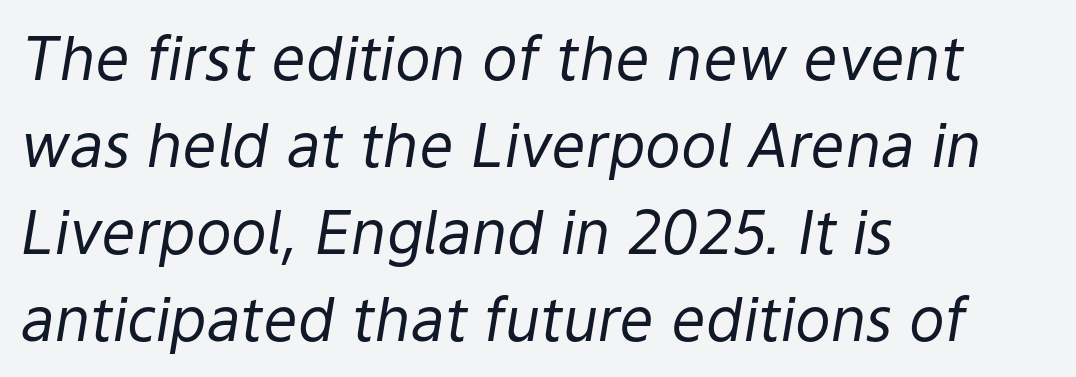
The image shows 60 px regular-weight type, italic (leaning right); set left-aligned, normal line spacing (1.45x), normal letter spacing, not underlined; low stroke contrast and a medium x-height.
